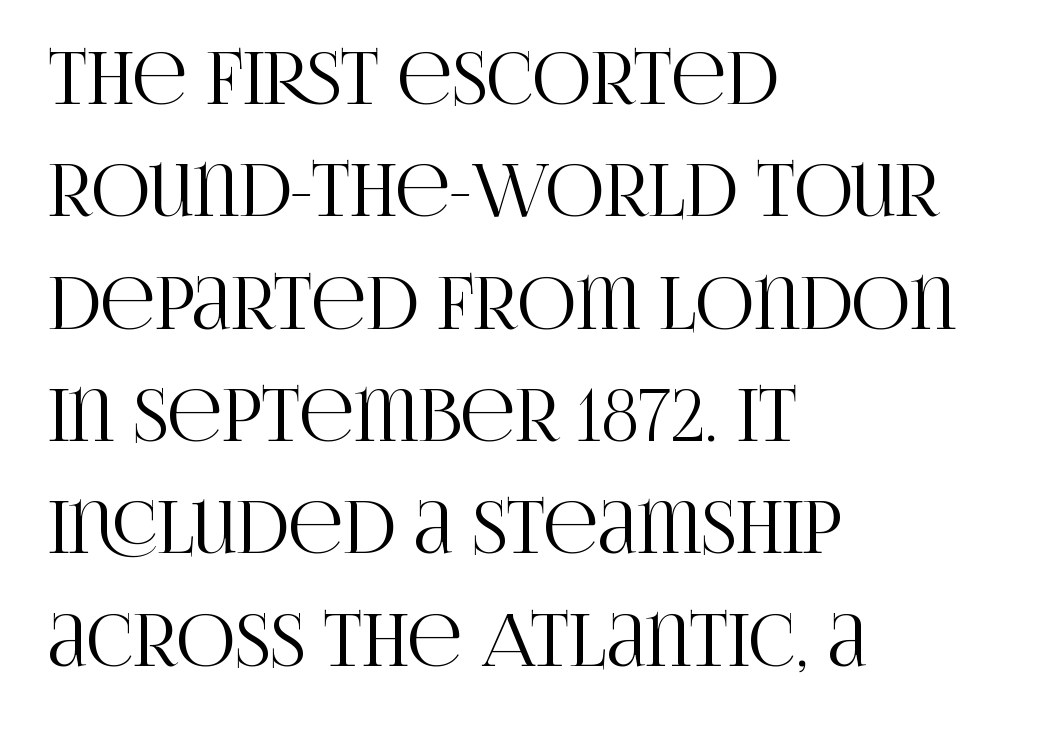
The image shows 72 px condensed serif type, upright; set left-aligned, normal line spacing (1.56x), normal letter spacing, not underlined; high stroke contrast and a large x-height.
